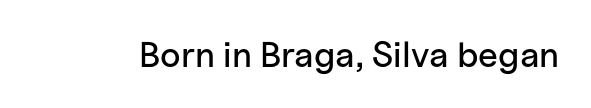
You could not count columns in this text — the font is proportionally spaced. This is roman type, the default non-slanted kind. Short note: letters normally spaced. Clear beneath every line of the passage. Font category for this specimen: sans-serif.
